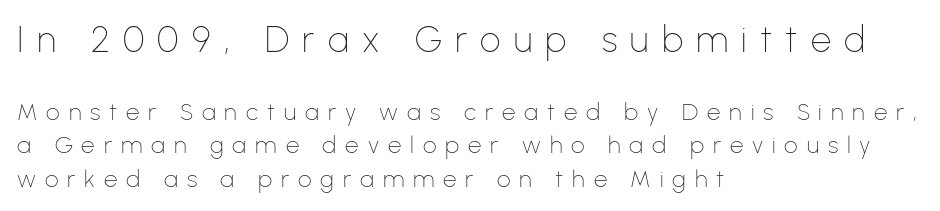
The image shows 36 px thin sans-serif type, upright; set left-aligned, normal line spacing (1.41x), unusually wide letter spacing (+0.37 em), not underlined; the first (top) block is 1.5x larger; low stroke contrast and a medium x-height.
